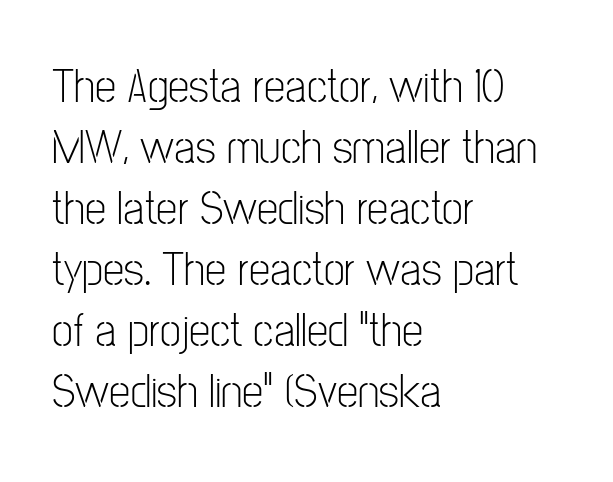
Letterform terminals end flat and unadorned throughout the passage. Looks like regular typesetting: each glyph gets only the width it needs. Weight: in the light-to-regular range. Baseline-to-baseline distance is the conventional proportion of letter height. Ascenders rise straight up at ninety degrees. Typeset ragged right — the left edge is the straight one.
